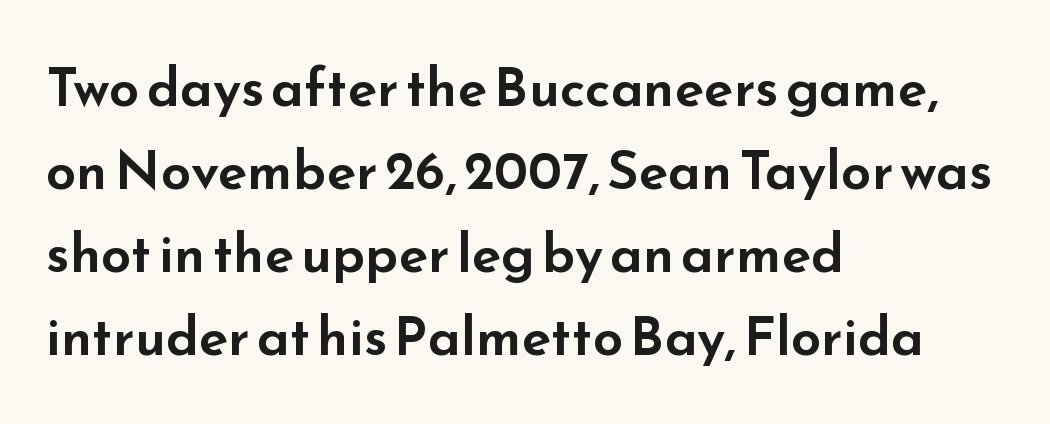
The image shows 54 px wide sans-serif type, upright; set left-aligned, normal line spacing (1.54x), normal letter spacing, not underlined; low stroke contrast and a small x-height.
